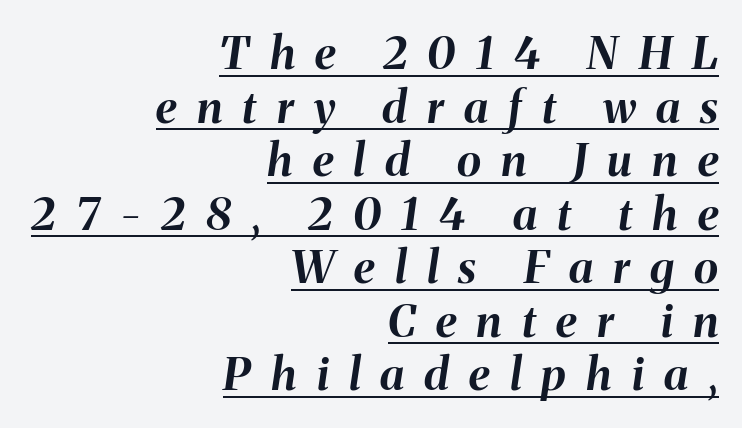
Compared with undecorated copy, this sample adds a rule below the words. This is oblique type, the kind used for emphasis or titles. Characters follow at a spacing far wider than the type designer built in. Do the characters align in a grid? No, the font is proportional. The strokes are fattened all the way to bold.
